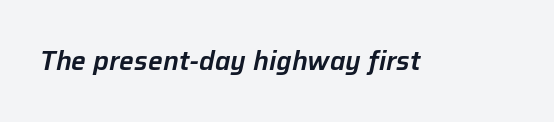
The image shows 26 px text type, italic (leaning right); set normal letter spacing, not underlined.
